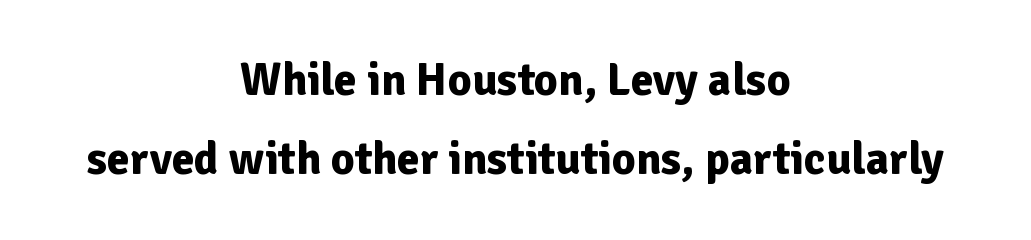
{"serif": "no", "italic": "no", "bold": "yes", "weight": "bold", "width": "normal", "stroke_contrast": "low", "x_height": "medium", "monospaced": "no", "underline": "no", "align": "center", "line_spacing_ratio": 1.72, "letter_spacing": "normal", "letter_spacing_em": 0.0, "glyph_px": 46}
